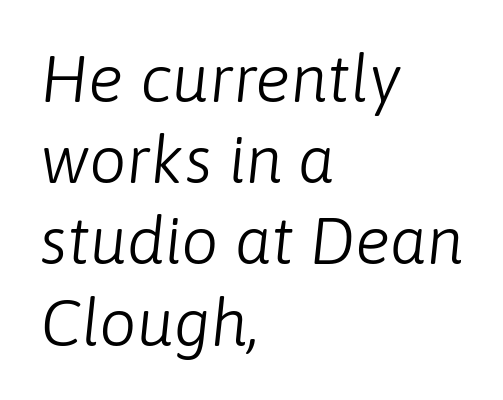
The string is rendered with underlining switched off. Vertical stems look standard width or narrower in stroke. These lines are rendered in a variable-pitch font. The glyphs look as if they've been sheared to an angle. The rendering anchors every line to the left-hand side. Inter-character spacing is left at the font's built-in metrics.
